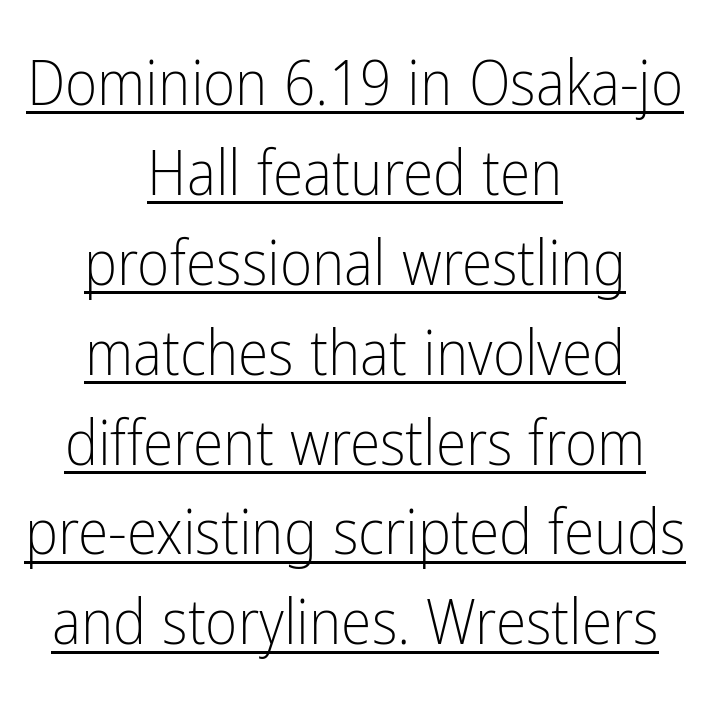
The image shows 62 px light, condensed sans-serif type, upright; set centered, normal line spacing (1.45x), normal letter spacing, underlined; low stroke contrast and a medium x-height.
